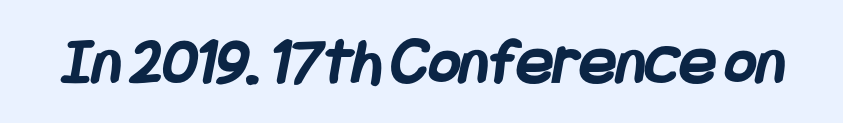
The image shows 68 px semibold, condensed sans-serif type; set normal letter spacing, not underlined; low stroke contrast and a large x-height.
